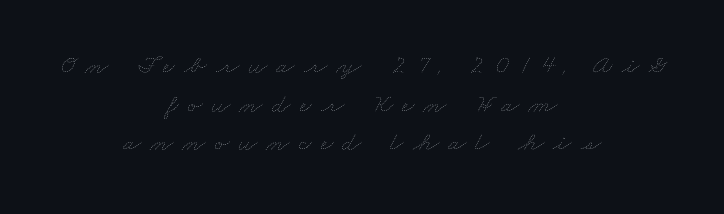
{"bold": "no", "underline": "no", "align": "center", "line_spacing": "normal", "line_spacing_ratio": 1.43, "letter_spacing": "wide", "letter_spacing_em": 0.33, "glyph_px": 27}
